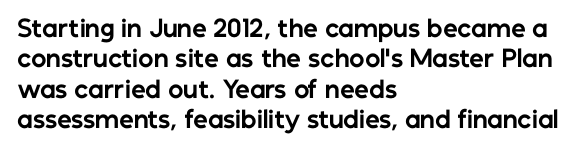
{"italic": "no", "bold": "yes", "underline": "no", "align": "left", "line_spacing": "normal", "line_spacing_ratio": 1.32, "letter_spacing": "normal", "letter_spacing_em": 0.0, "glyph_px": 23}
